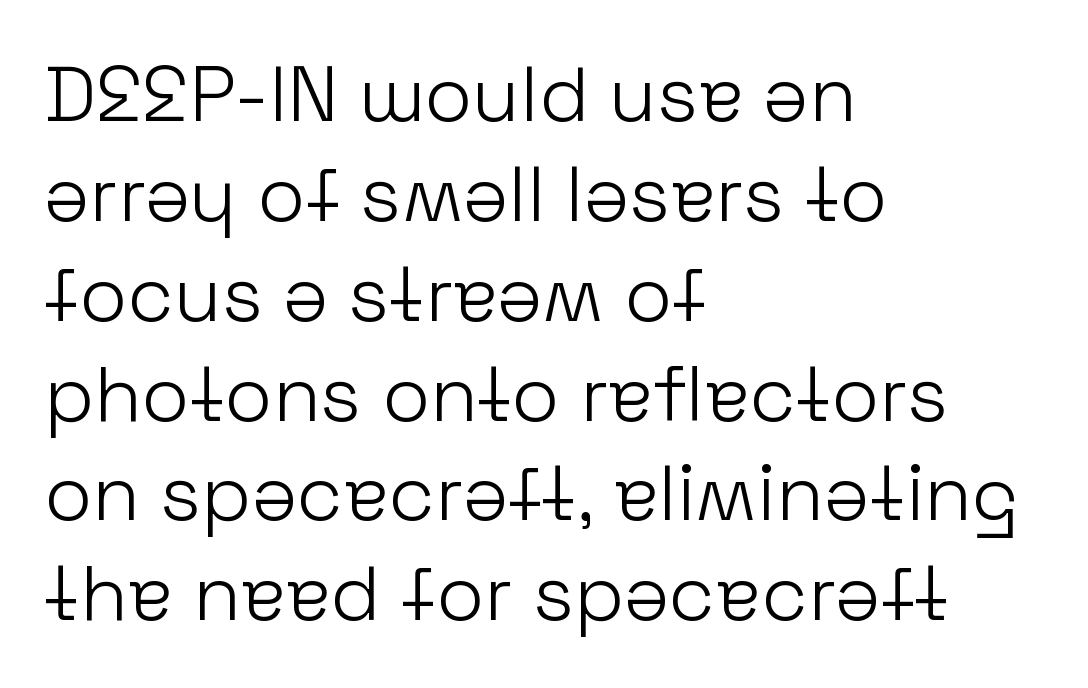
Weight: in the light-to-regular range. The rendering shows plain stroke endings on the letterforms — a sans-serif design. The rendering uses natural spacing where letterforms have individual widths. Only glyphs here, with clear space below each row. Students, note that the glyphs here touch the page at normal intervals. These lines are set flush left with a ragged right edge.
